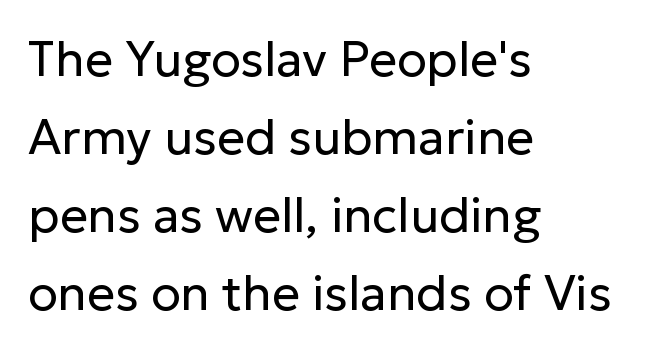
{"serif": "no", "italic": "no", "bold": "no", "weight": "regular", "width": "normal", "stroke_contrast": "low", "x_height": "medium", "monospaced": "no", "underline": "no", "align": "left", "line_spacing": "normal", "line_spacing_ratio": 1.59, "letter_spacing": "normal", "letter_spacing_em": 0.0, "glyph_px": 49}
